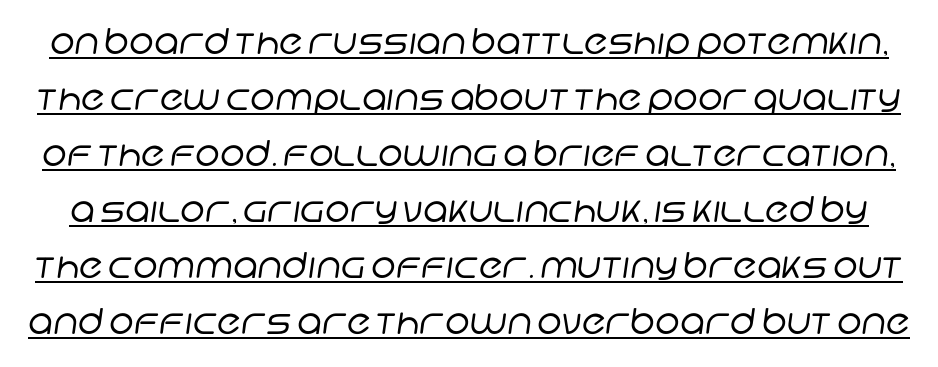
{"serif": "no", "bold": "no", "weight": "regular", "width": "normal", "stroke_contrast": "low", "x_height": "large", "monospaced": "no", "underline": "yes", "line_spacing": "normal", "line_spacing_ratio": 1.6, "letter_spacing": "normal", "letter_spacing_em": 0.0, "glyph_px": 35}
